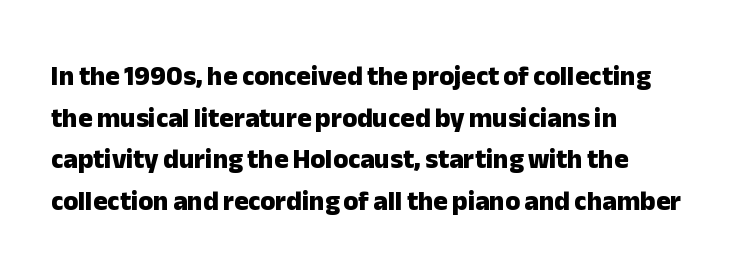
The image shows 27 px bold type, upright; set left-aligned, normal line spacing (1.54x), normal letter spacing, not underlined.
